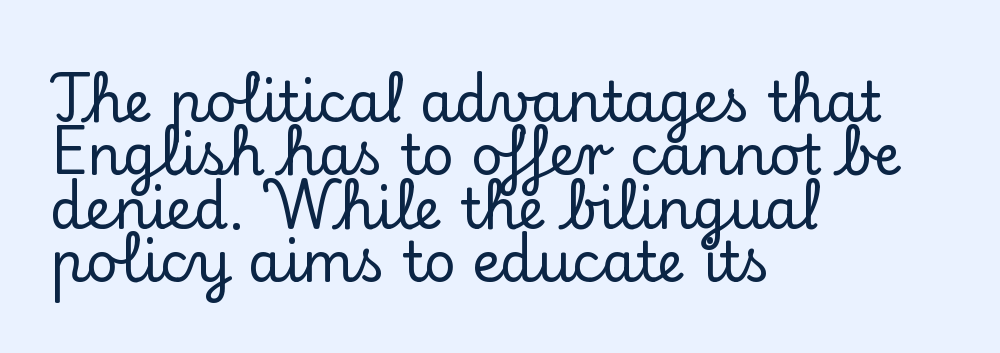
{"serif": "yes", "italic": "no", "width": "normal", "stroke_contrast": "low", "x_height": "small", "monospaced": "no", "underline": "no", "align": "left", "line_spacing": "tight", "line_spacing_ratio": 0.97, "letter_spacing": "normal", "letter_spacing_em": 0.0, "glyph_px": 55}
